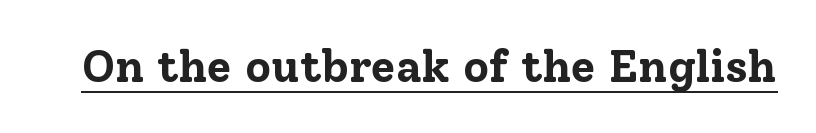
{"serif": "yes", "italic": "no", "bold": "yes", "weight": "bold", "width": "normal", "stroke_contrast": "low", "x_height": "medium", "monospaced": "no", "underline": "yes", "letter_spacing": "normal", "letter_spacing_em": 0.0, "glyph_px": 45}
